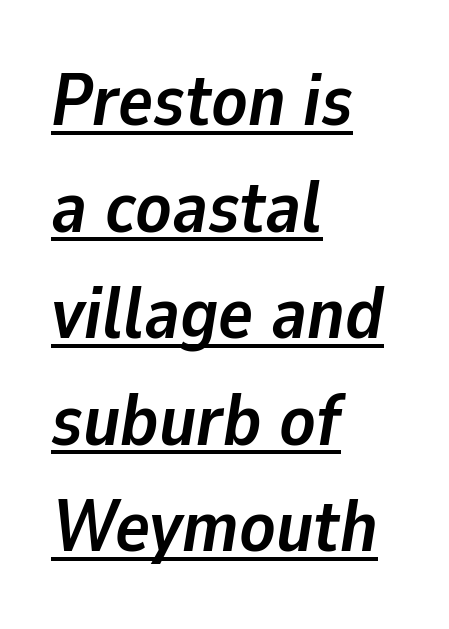
The image shows 73 px semibold type, italic (leaning right); set left-aligned, normal line spacing (1.46x), normal letter spacing, underlined; low stroke contrast and a medium x-height.
